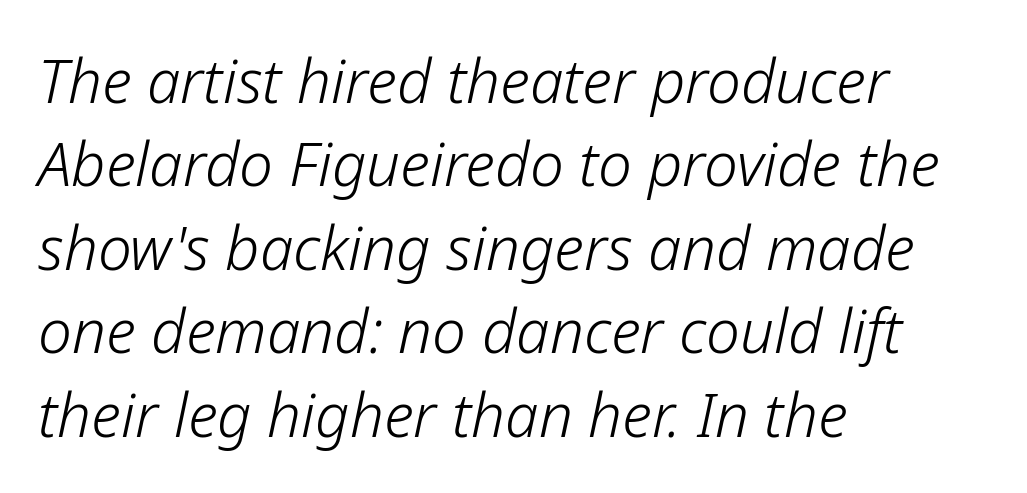
The image shows 60 px light type, italic (leaning right); set left-aligned, normal line spacing (1.39x), normal letter spacing, not underlined; low stroke contrast and a medium x-height.
